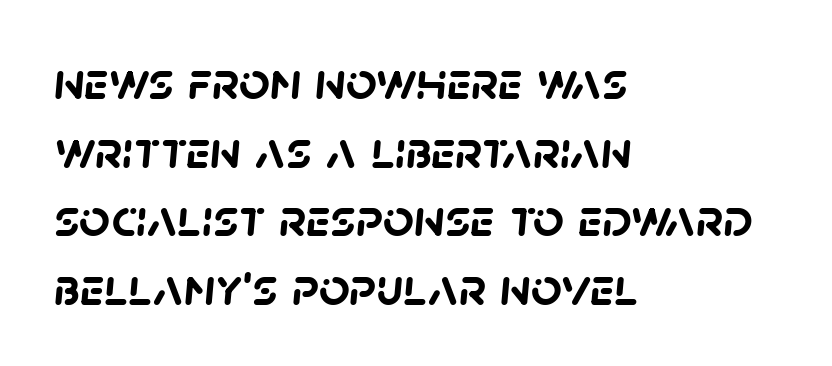
Q: Is the text bold? A: Yes.
Q: Is the typeface a serif or a sans-serif typeface? A: Sans-serif.
Q: Is the text underlined? A: No.
Q: How is the paragraph aligned? A: Left-aligned.
Q: Is the spacing between letters normal or unusually wide? A: Normal.
Q: Is the spacing between lines tight, normal or loose? A: Normal.
Q: Width (condensed, normal, or wide)? A: Normal.
Q: Stroke contrast? A: Low.
Q: x-height? A: Large.
Q: Monospaced? A: No.
